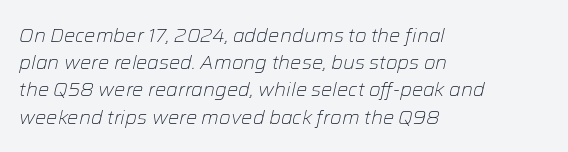
Short note: letters normally spaced. The paragraph shown leans on its left margin. The cut favours lightness, reaching ordinary text weight at its darkest. The strip under each line holds only bare page.
